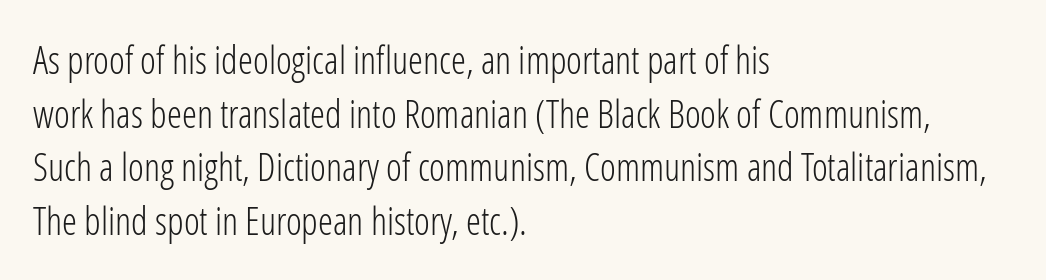
Q: Is the text bold? A: No.
Q: Is the text italic (slanted)? A: No, it is upright.
Q: Is the typeface a serif or a sans-serif typeface? A: Sans-serif.
Q: Is the text underlined? A: No.
Q: How is the paragraph aligned? A: Left-aligned.
Q: Is the spacing between letters normal or unusually wide? A: Normal.
Q: Is the spacing between lines tight, normal or loose? A: Normal.
Q: Width (condensed, normal, or wide)? A: Condensed.
Q: Stroke contrast? A: Low.
Q: x-height? A: Medium.
Q: Monospaced? A: No.
